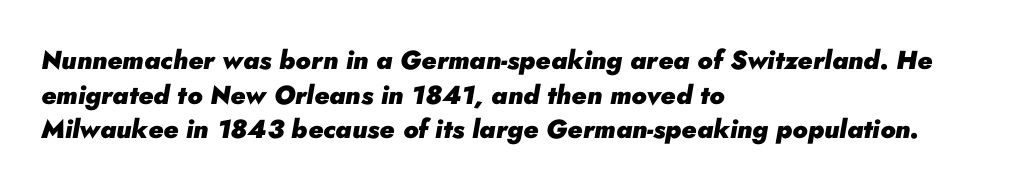
Q: Is the text bold? A: Yes.
Q: Is the text italic (slanted)? A: Yes, it leans right by about 10 degrees.
Q: Is the text underlined? A: No.
Q: How is the paragraph aligned? A: Left-aligned.
Q: Is the spacing between letters normal or unusually wide? A: Normal.
Q: Is the spacing between lines tight, normal or loose? A: Normal.
